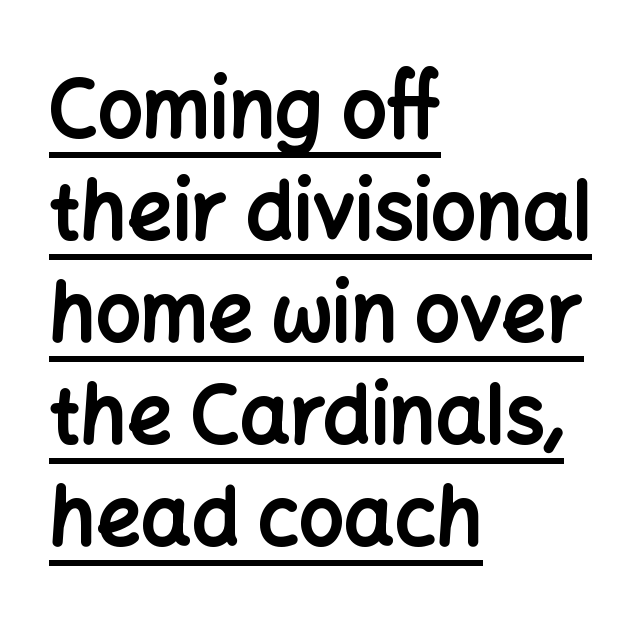
The glyphs are accompanied by a horizontal stroke just below them. Each letter keeps its own natural width here, so spacing adapts to shape. A typesetter would mark this as roman, not italic. Spacing between characters is what you'd get straight out of the box.
